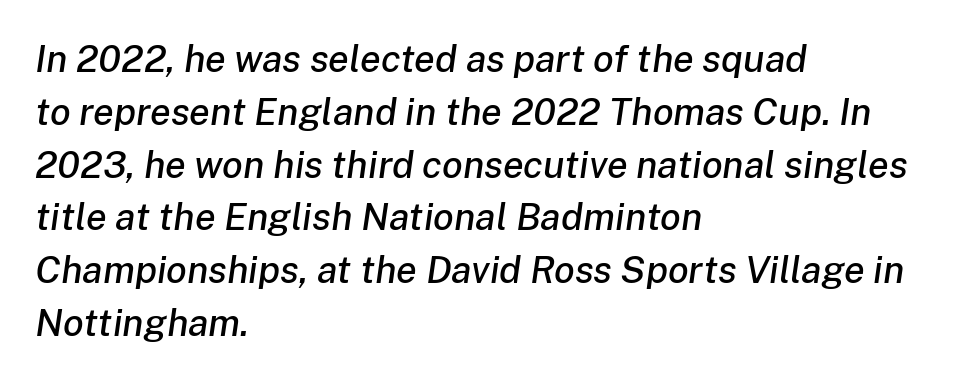
Q: Is the text italic (slanted)? A: Yes, it leans right by about 8 degrees.
Q: Is the text underlined? A: No.
Q: How is the paragraph aligned? A: Left-aligned.
Q: Is the spacing between letters normal or unusually wide? A: Normal.
Q: Is the spacing between lines tight, normal or loose? A: Normal.
Q: Width (condensed, normal, or wide)? A: Normal.
Q: Stroke contrast? A: Low.
Q: x-height? A: Medium.
Q: Monospaced? A: No.
